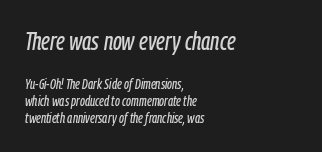
Q: Is the text italic (slanted)? A: Yes, it leans right by about 9 degrees.
Q: Is the text underlined? A: No.
Q: How is the paragraph aligned? A: Left-aligned.
Q: Is the spacing between letters normal or unusually wide? A: Normal.
Q: Which block of text is set in a larger size, the first (top) or the second (bottom)? A: The first (top) one.
